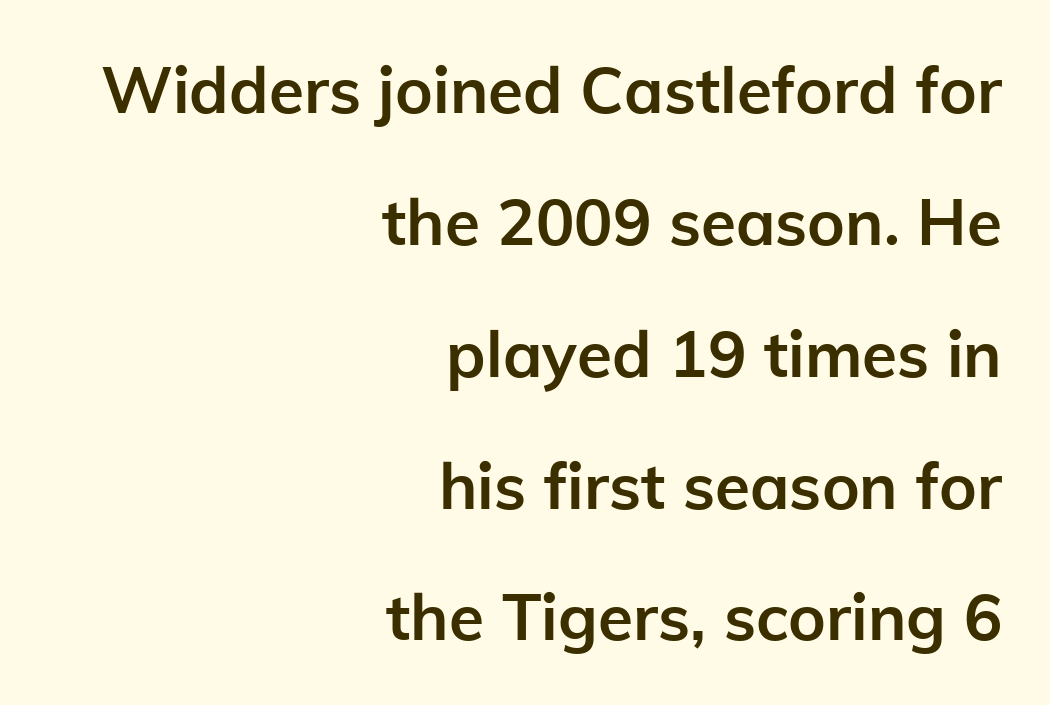
Q: Is the text bold? A: Yes.
Q: Is the text italic (slanted)? A: No, it is upright.
Q: Is the typeface a serif or a sans-serif typeface? A: Sans-serif.
Q: Is the text underlined? A: No.
Q: How is the paragraph aligned? A: Right-aligned.
Q: Is the spacing between letters normal or unusually wide? A: Normal.
Q: Is the spacing between lines tight, normal or loose? A: Loose.
Q: Width (condensed, normal, or wide)? A: Normal.
Q: Stroke contrast? A: Low.
Q: x-height? A: Medium.
Q: Monospaced? A: No.
